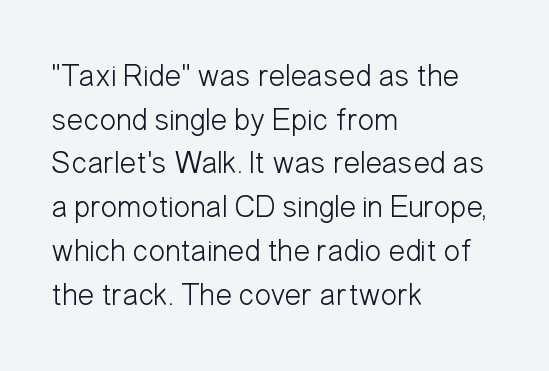
{"serif": "no", "italic": "no", "bold": "no", "weight": "light", "width": "condensed", "stroke_contrast": "low", "x_height": "medium", "monospaced": "no", "underline": "no", "align": "left", "line_spacing": "normal", "line_spacing_ratio": 1.41, "letter_spacing": "normal", "letter_spacing_em": 0.0, "glyph_px": 31}
